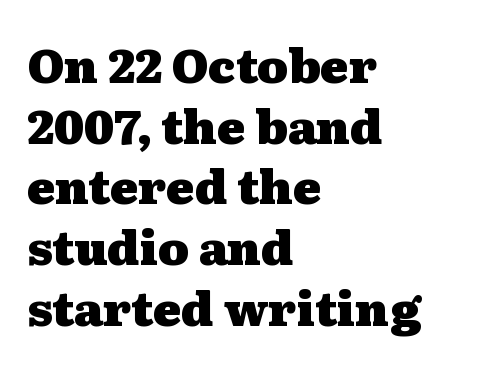
Plain, unruled lines of type. Every character sits straight up, as roman type does. Note the varied advance widths — an 'i' is clearly narrower than an 'm'. In terms of leading, this rendering sits right in the middle. The characters look thick and weighty, a clear bold.
